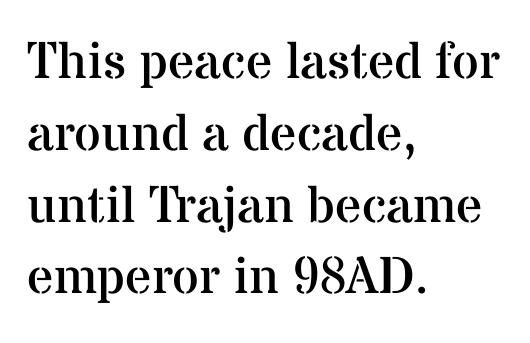
Q: Is the text bold? A: No.
Q: Is the text italic (slanted)? A: No, it is upright.
Q: Is the typeface a serif or a sans-serif typeface? A: Serif.
Q: Is the text underlined? A: No.
Q: How is the paragraph aligned? A: Left-aligned.
Q: Is the spacing between letters normal or unusually wide? A: Normal.
Q: Is the spacing between lines tight, normal or loose? A: Normal.
Q: Width (condensed, normal, or wide)? A: Normal.
Q: Stroke contrast? A: Medium.
Q: x-height? A: Medium.
Q: Monospaced? A: No.
